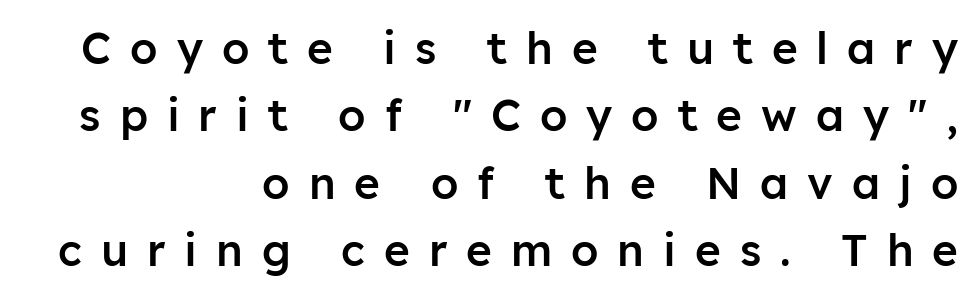
The image shows 44 px semibold sans-serif type, upright; set right-aligned, normal line spacing (1.53x), unusually wide letter spacing (+0.43 em), not underlined; low stroke contrast and a medium x-height.
